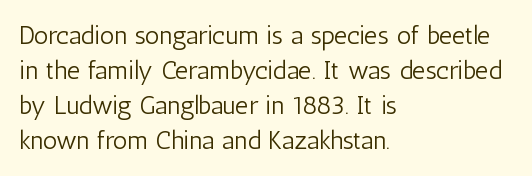
Q: Is the text bold? A: No.
Q: Is the text italic (slanted)? A: No, it is upright.
Q: Is the text underlined? A: No.
Q: How is the paragraph aligned? A: Left-aligned.
Q: Is the spacing between letters normal or unusually wide? A: Normal.
Q: Is the spacing between lines tight, normal or loose? A: Normal.
